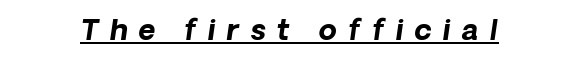
This is heavy type, rendered in bold. Between one letter and the next there's a generous, obvious gap. Has an underline been added? It has. The rendering uses natural spacing where letterforms have individual widths.
